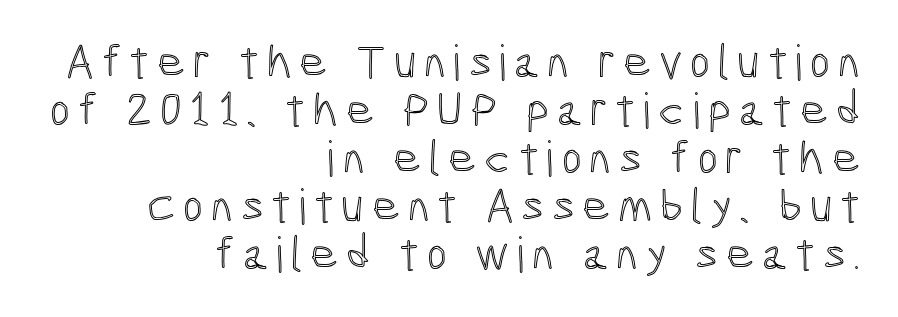
How would I describe the line gaps? Narrow and economical. The lettering holds an erect, upright posture throughout. You could not count columns in this text — the font is proportionally spaced. Horizontal alignment here is rightward, an uncommon choice for prose. The baseline area is clear.
